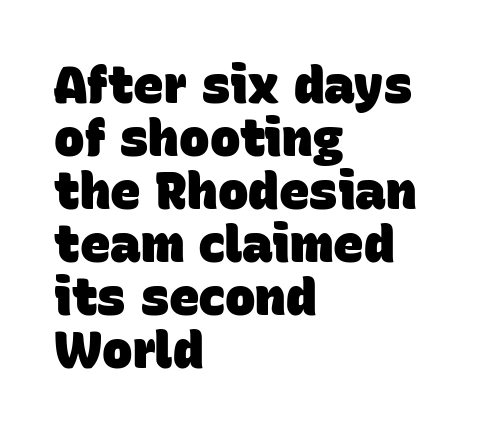
As a designer I'd log this as weight 700, bold. The lines in this sample share a left origin and differ only in where they stop. This rendering features lettering with no underline. Think of a printed novel: that variable character pitch is what you see here.
